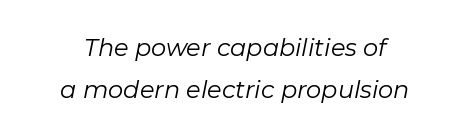
The image shows 24 px text type, italic (leaning right); set line spacing 1.73x, normal letter spacing, not underlined.
